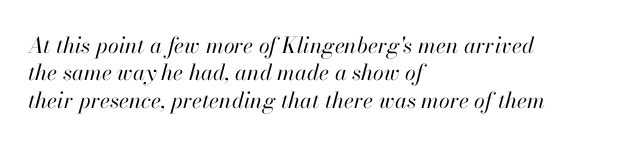
Q: Is the text bold? A: No.
Q: Is the text italic (slanted)? A: Yes, it leans right by about 13 degrees.
Q: Is the text underlined? A: No.
Q: How is the paragraph aligned? A: Left-aligned.
Q: Is the spacing between letters normal or unusually wide? A: Normal.
